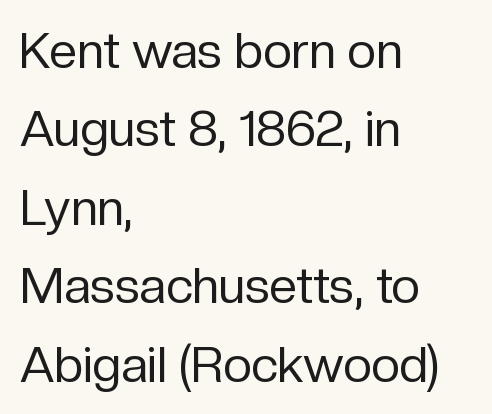
Q: Is the text bold? A: No.
Q: Is the text italic (slanted)? A: No, it is upright.
Q: Is the typeface a serif or a sans-serif typeface? A: Sans-serif.
Q: Is the text underlined? A: No.
Q: How is the paragraph aligned? A: Left-aligned.
Q: Is the spacing between letters normal or unusually wide? A: Normal.
Q: Is the spacing between lines tight, normal or loose? A: Normal.
Q: Width (condensed, normal, or wide)? A: Normal.
Q: Stroke contrast? A: Low.
Q: x-height? A: Medium.
Q: Monospaced? A: No.
